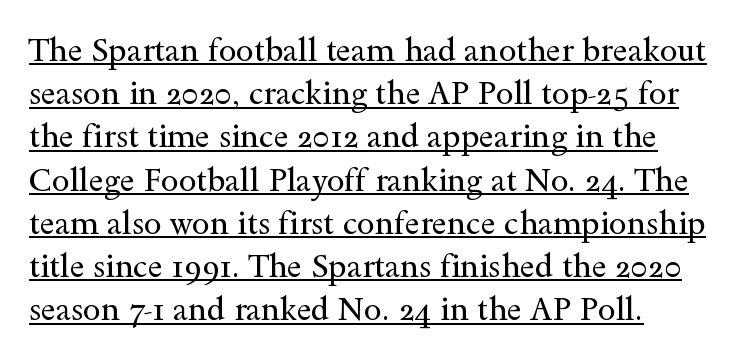
{"serif": "yes", "italic": "no", "bold": "no", "weight": "regular", "width": "wide", "x_height": "small", "monospaced": "no", "underline": "yes", "line_spacing": "normal", "line_spacing_ratio": 1.35, "letter_spacing": "normal", "letter_spacing_em": 0.0, "glyph_px": 32}
